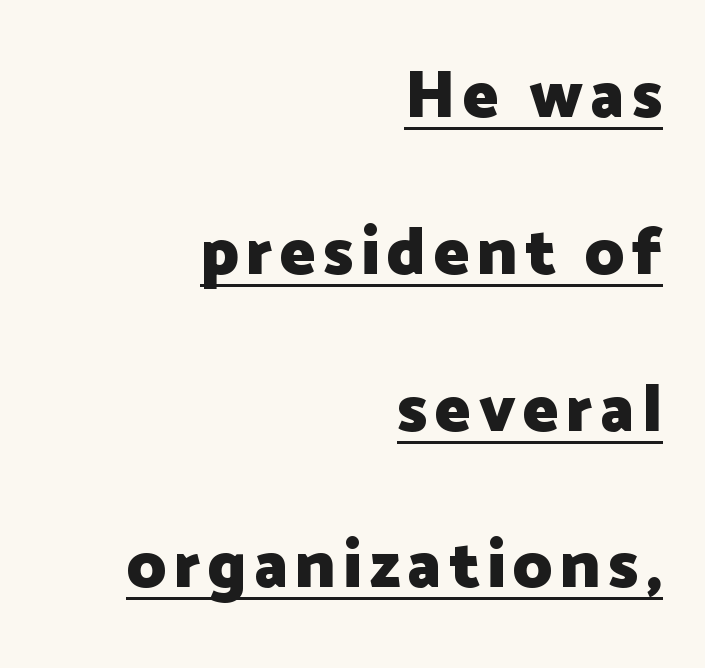
Q: Is the text bold? A: Yes.
Q: Is the text italic (slanted)? A: No, it is upright.
Q: Is the typeface a serif or a sans-serif typeface? A: Sans-serif.
Q: Is the text underlined? A: Yes.
Q: How is the paragraph aligned? A: Right-aligned.
Q: Is the spacing between lines tight, normal or loose? A: Loose.
Q: Width (condensed, normal, or wide)? A: Normal.
Q: Stroke contrast? A: Low.
Q: x-height? A: Medium.
Q: Monospaced? A: No.
